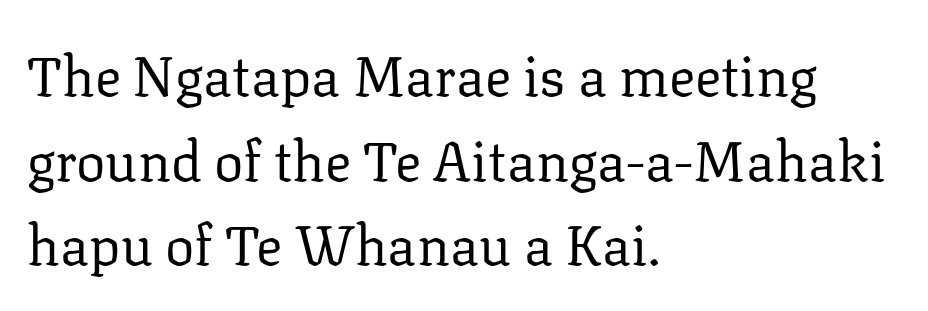
{"serif": "yes", "italic": "no", "bold": "no", "weight": "regular", "width": "normal", "stroke_contrast": "low", "x_height": "medium", "monospaced": "no", "underline": "no", "align": "left", "line_spacing": "normal", "line_spacing_ratio": 1.54, "letter_spacing": "normal", "letter_spacing_em": 0.0, "glyph_px": 55}
